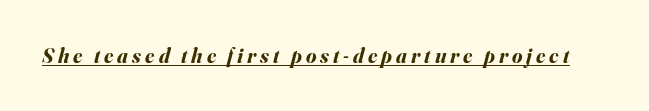
The face used here has the dense, thick strokes of a bold. What decoration does the sample have? An underline. An italicized treatment has been applied to the whole sample.
